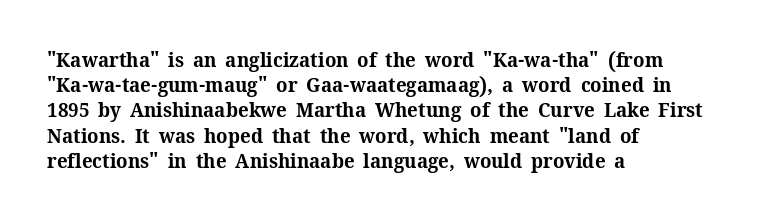
Q: Is the text bold? A: Yes.
Q: Is the text italic (slanted)? A: No, it is upright.
Q: Is the text underlined? A: No.
Q: How is the paragraph aligned? A: Left-aligned.
Q: Is the spacing between letters normal or unusually wide? A: Normal.
Q: Is the spacing between lines tight, normal or loose? A: Normal.
